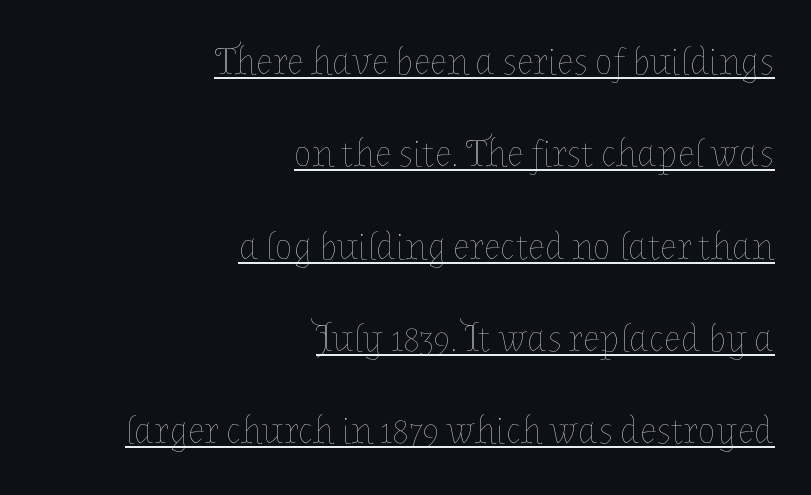
The image shows 38 px thin type, upright; set right-aligned, loose line spacing (2.43x), normal letter spacing, underlined; low stroke contrast and a medium x-height.
